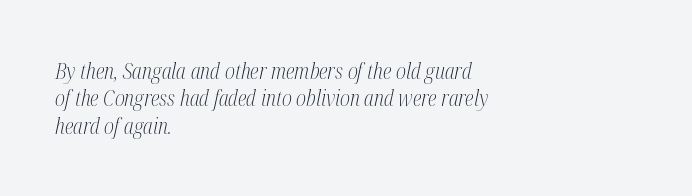
Q: Is the text bold? A: No.
Q: Is the text italic (slanted)? A: Yes, it leans right by about 12 degrees.
Q: Is the text underlined? A: No.
Q: How is the paragraph aligned? A: Left-aligned.
Q: Is the spacing between letters normal or unusually wide? A: Normal.
